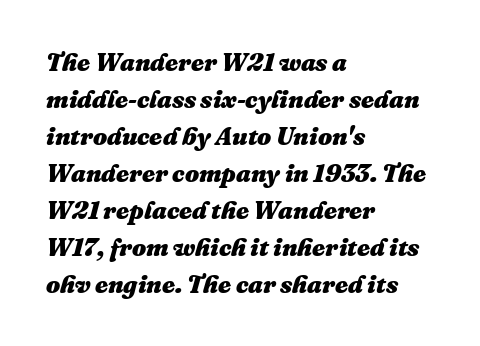
Q: Is the text bold? A: Yes.
Q: Is the text italic (slanted)? A: Yes, it leans right by about 16 degrees.
Q: Is the text underlined? A: No.
Q: How is the paragraph aligned? A: Left-aligned.
Q: Is the spacing between letters normal or unusually wide? A: Normal.
Q: Is the spacing between lines tight, normal or loose? A: Normal.
